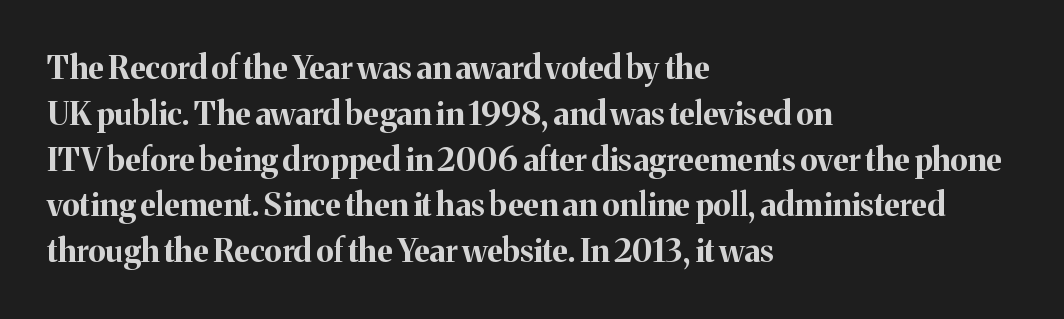
This block has exactly the height ordinary leading produces. Heft: maximum for text — a bold. The baseline area is clear. Default kerning and tracking; the words read as compact shapes. The specimen reads as upright at a glance.
